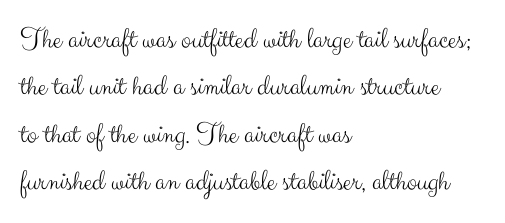
{"serif": "no", "bold": "no", "weight": "light", "width": "normal", "stroke_contrast": "medium", "x_height": "small", "monospaced": "no", "underline": "no", "align": "left", "line_spacing": "normal", "line_spacing_ratio": 1.58, "letter_spacing": "normal", "letter_spacing_em": 0.0, "glyph_px": 30}
